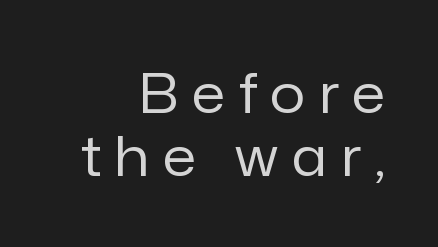
The image shows 55 px regular-weight sans-serif type, upright; set right-aligned, tight line spacing (1.14x), unusually wide letter spacing (+0.25 em), not underlined; low stroke contrast and a medium x-height.
